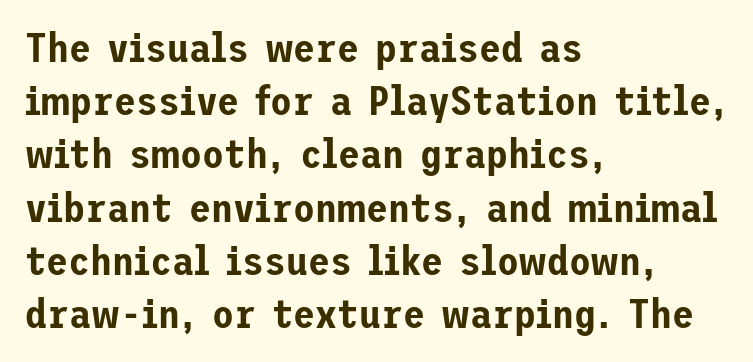
Underline: absent. Font category for this specimen: sans-serif. Quick note: interline space is typical. Compared with a centered layout, this one pins lines to the left instead.
